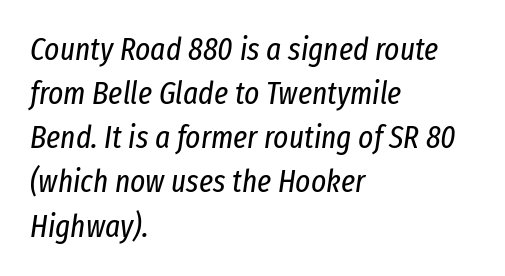
The image shows 32 px regular-weight, condensed type, italic (leaning right); set left-aligned, normal line spacing (1.38x), normal letter spacing, not underlined; low stroke contrast and a medium x-height.
